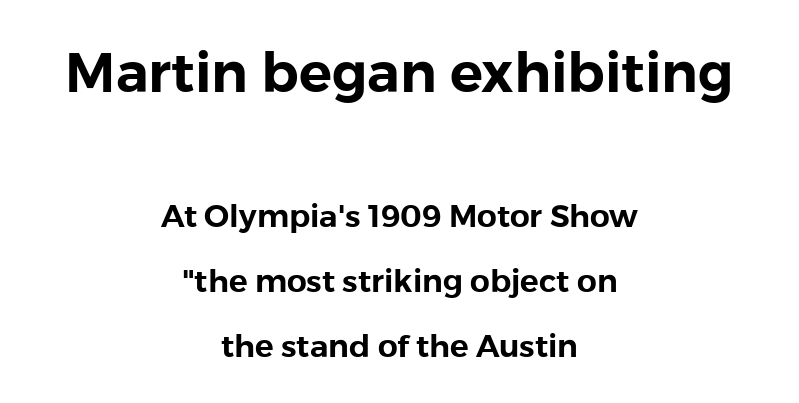
The image shows 55 px sans-serif type, upright; set centered, loose line spacing (2.09x), normal letter spacing, not underlined; the first (top) block is 1.77x larger; low stroke contrast and a medium x-height.
